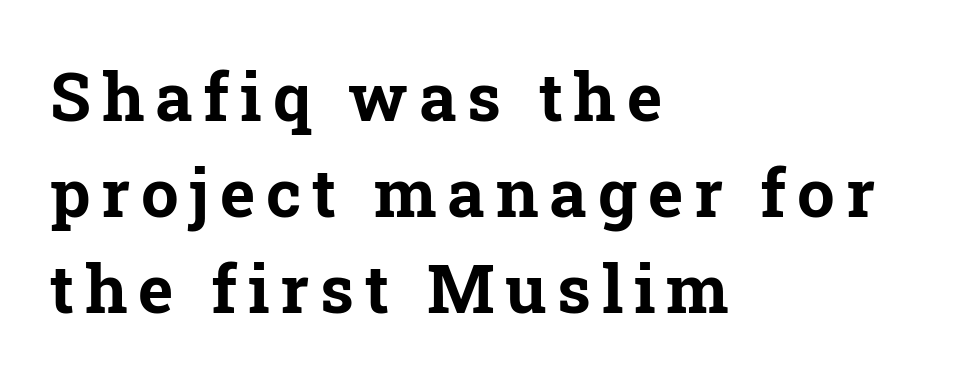
{"serif": "yes", "italic": "no", "bold": "yes", "weight": "bold", "width": "normal", "stroke_contrast": "low", "x_height": "medium", "monospaced": "no", "underline": "no", "align": "left", "line_spacing": "normal", "line_spacing_ratio": 1.43, "glyph_px": 67}
